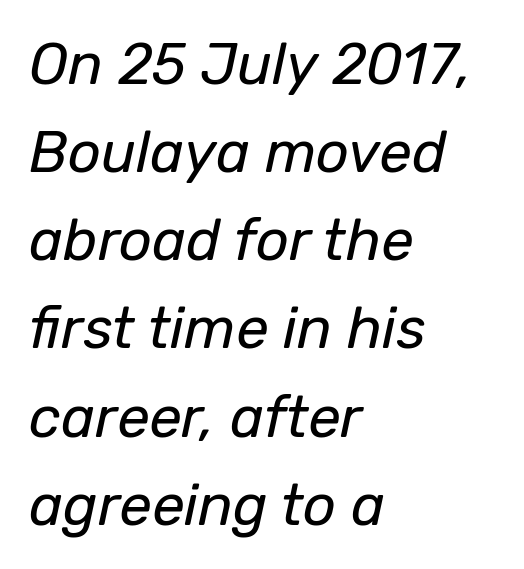
{"italic": "yes", "lean": "right", "slant_degrees": 12, "bold": "no", "weight": "regular", "width": "normal", "stroke_contrast": "low", "x_height": "medium", "monospaced": "no", "underline": "no", "align": "left", "line_spacing": "normal", "line_spacing_ratio": 1.52, "letter_spacing": "normal", "letter_spacing_em": 0.0, "glyph_px": 58}
